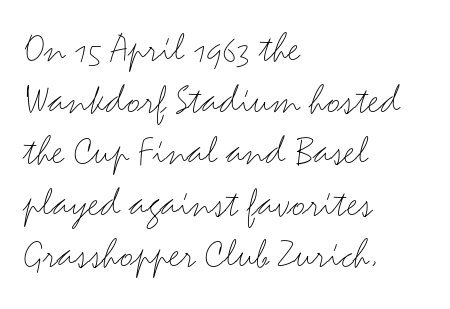
Q: Is the text bold? A: No.
Q: Is the text italic (slanted)? A: Yes.
Q: Is the typeface a serif or a sans-serif typeface? A: Sans-serif.
Q: Is the text underlined? A: No.
Q: How is the paragraph aligned? A: Left-aligned.
Q: Is the spacing between letters normal or unusually wide? A: Normal.
Q: Width (condensed, normal, or wide)? A: Wide.
Q: Stroke contrast? A: Medium.
Q: x-height? A: Small.
Q: Monospaced? A: No.
